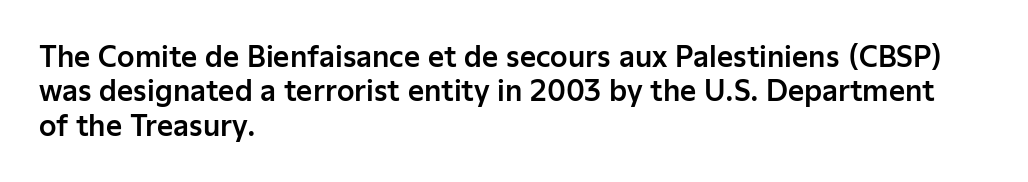
Compared with typical body copy, the letter spacing here is the same. The rendering shows plain stroke endings on the letterforms — a sans-serif design. You could not count columns in this text — the font is proportionally spaced. The compositor pushed each line to the left boundary. Upright lettering throughout. Quick note: underline off.
